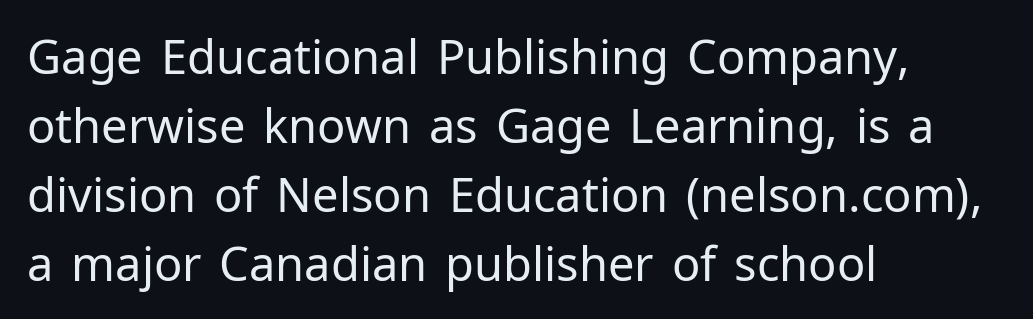
The image shows 47 px regular-weight sans-serif type, upright; set left-aligned, normal line spacing (1.47x), normal letter spacing, not underlined; low stroke contrast and a medium x-height.
